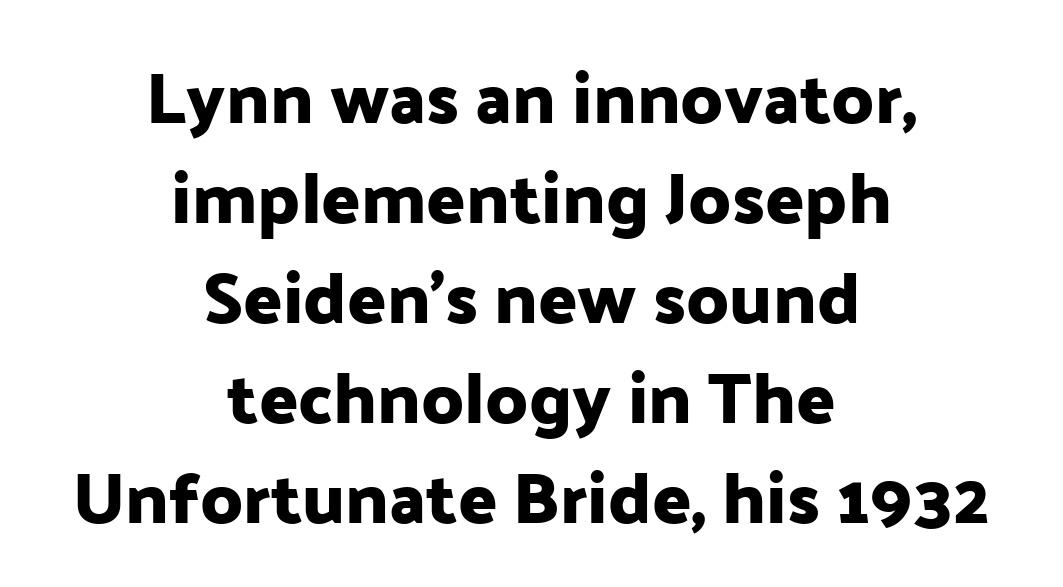
Q: Is the text italic (slanted)? A: No, it is upright.
Q: Is the typeface a serif or a sans-serif typeface? A: Sans-serif.
Q: Is the text underlined? A: No.
Q: How is the paragraph aligned? A: Centered.
Q: Is the spacing between letters normal or unusually wide? A: Normal.
Q: Is the spacing between lines tight, normal or loose? A: Normal.
Q: Width (condensed, normal, or wide)? A: Normal.
Q: Stroke contrast? A: Low.
Q: x-height? A: Medium.
Q: Monospaced? A: No.
